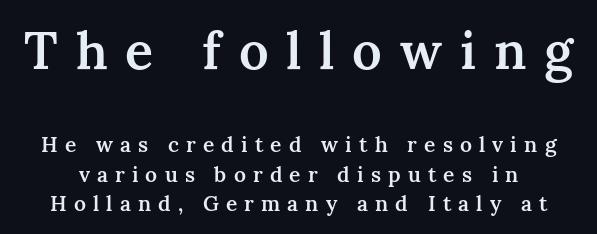
A semibold gives these letters moderate extra thickness, short of bold. How are the letters spaced? Widely, with obvious added tracking. Compare the two chunks: the upper has the greater cap height. Does the lettering tilt? It doesn't — this is upright. Honestly, the row spacing looks completely unremarkable.
